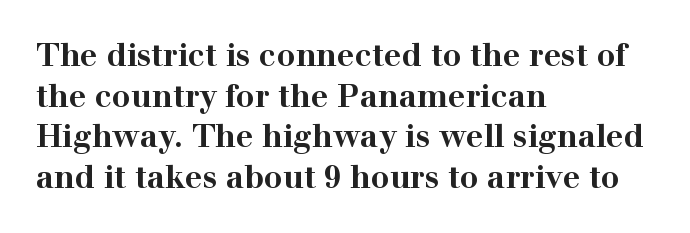
Q: Is the text bold? A: Yes.
Q: Is the text italic (slanted)? A: No, it is upright.
Q: Is the typeface a serif or a sans-serif typeface? A: Serif.
Q: Is the text underlined? A: No.
Q: How is the paragraph aligned? A: Left-aligned.
Q: Is the spacing between letters normal or unusually wide? A: Normal.
Q: Is the spacing between lines tight, normal or loose? A: Normal.
Q: Width (condensed, normal, or wide)? A: Wide.
Q: Stroke contrast? A: High.
Q: x-height? A: Medium.
Q: Monospaced? A: No.
